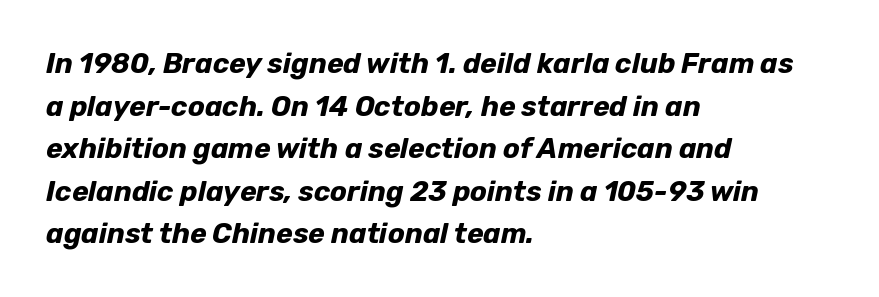
Q: Is the text bold? A: Yes.
Q: Is the text italic (slanted)? A: Yes, it leans right by about 12 degrees.
Q: Is the text underlined? A: No.
Q: How is the paragraph aligned? A: Left-aligned.
Q: Is the spacing between letters normal or unusually wide? A: Normal.
Q: Is the spacing between lines tight, normal or loose? A: Normal.
Q: Width (condensed, normal, or wide)? A: Normal.
Q: Stroke contrast? A: Low.
Q: x-height? A: Medium.
Q: Monospaced? A: No.
